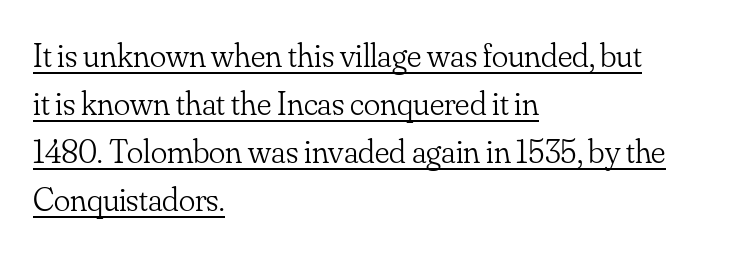
{"serif": "yes", "italic": "no", "bold": "no", "weight": "light", "width": "normal", "stroke_contrast": "low", "x_height": "small", "monospaced": "no", "underline": "yes", "align": "left", "line_spacing": "normal", "line_spacing_ratio": 1.41, "letter_spacing": "normal", "letter_spacing_em": 0.0, "glyph_px": 34}
